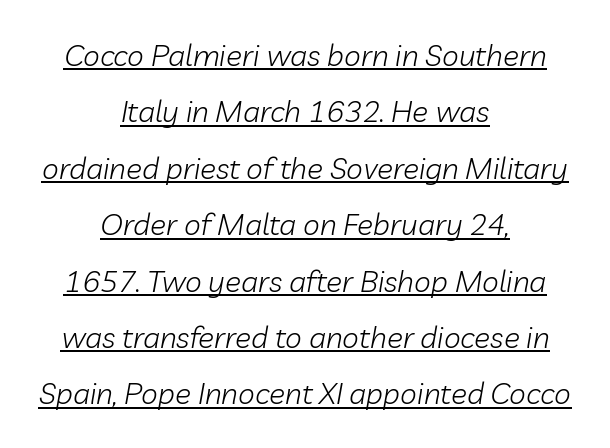
{"italic": "yes", "lean": "right", "slant_degrees": 10, "bold": "no", "weight": "light", "width": "normal", "stroke_contrast": "low", "x_height": "medium", "monospaced": "no", "underline": "yes", "align": "center", "line_spacing_ratio": 1.88, "letter_spacing": "normal", "letter_spacing_em": 0.0, "glyph_px": 30}
